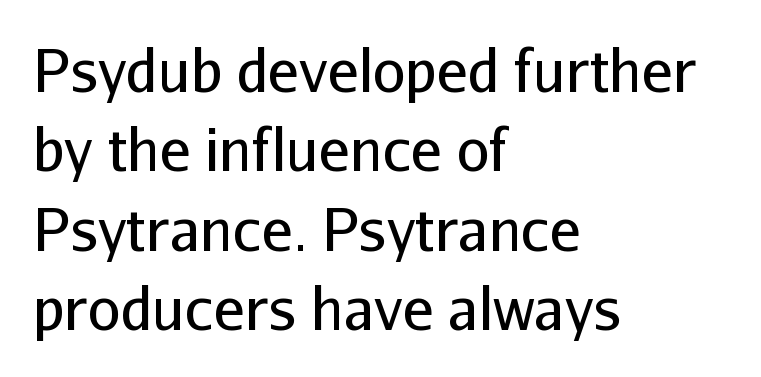
Q: Is the text bold? A: No.
Q: Is the text italic (slanted)? A: No, it is upright.
Q: Is the typeface a serif or a sans-serif typeface? A: Sans-serif.
Q: Is the text underlined? A: No.
Q: How is the paragraph aligned? A: Left-aligned.
Q: Is the spacing between letters normal or unusually wide? A: Normal.
Q: Is the spacing between lines tight, normal or loose? A: Normal.
Q: Width (condensed, normal, or wide)? A: Normal.
Q: Stroke contrast? A: Low.
Q: x-height? A: Medium.
Q: Monospaced? A: No.
